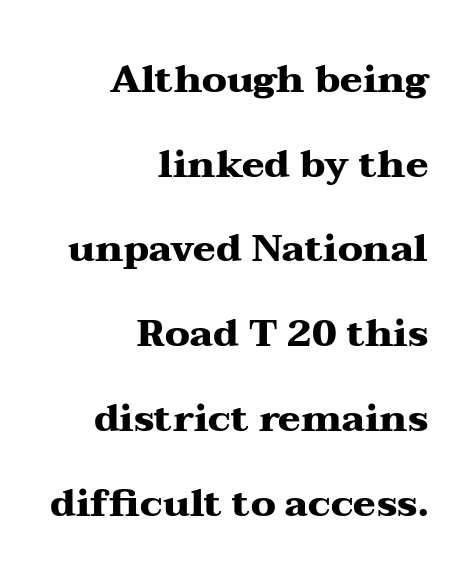
Nobody touched the tracking dial on this one. Think of a printed novel: that variable character pitch is what you see here. Has an underline been added? It has not. Chunky letters — that's bold for sure.
